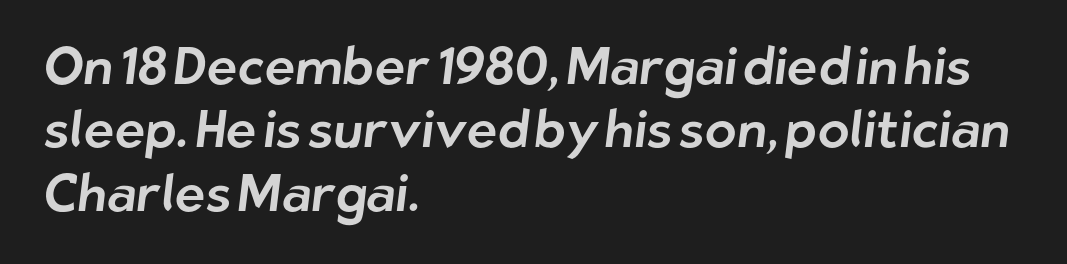
Q: Is the typeface a serif or a sans-serif typeface? A: Sans-serif.
Q: Is the text underlined? A: No.
Q: How is the paragraph aligned? A: Left-aligned.
Q: Is the spacing between letters normal or unusually wide? A: Normal.
Q: Width (condensed, normal, or wide)? A: Normal.
Q: Stroke contrast? A: Low.
Q: x-height? A: Medium.
Q: Monospaced? A: No.
